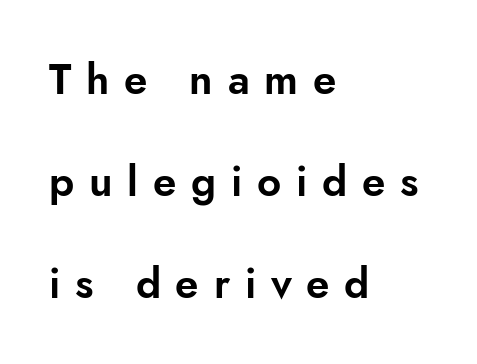
Q: Is the text italic (slanted)? A: No, it is upright.
Q: Is the typeface a serif or a sans-serif typeface? A: Sans-serif.
Q: Is the text underlined? A: No.
Q: How is the paragraph aligned? A: Left-aligned.
Q: Is the spacing between letters normal or unusually wide? A: Unusually wide.
Q: Is the spacing between lines tight, normal or loose? A: Loose.
Q: Width (condensed, normal, or wide)? A: Normal.
Q: Stroke contrast? A: Low.
Q: x-height? A: Small.
Q: Monospaced? A: No.
